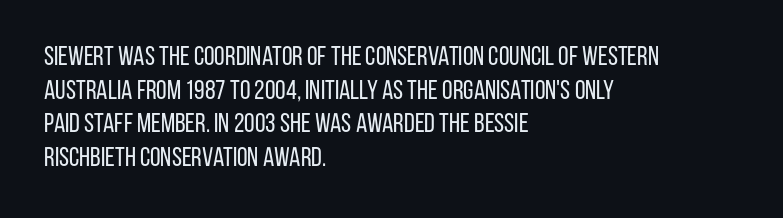
Whoever set this chose a conventional vertical rhythm. Each stroke keeps to a modest, everyday thickness or less. Is there any slant? The stems are plumb. Any mark beneath the type? The region is blank. Horizontal alignment here is leftward, the default for most running prose.
